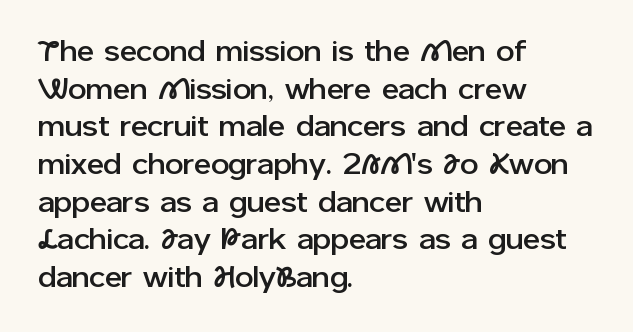
The image shows 29 px sans-serif type, upright; set left-aligned, normal line spacing (1.3x), normal letter spacing, not underlined; low stroke contrast and a medium x-height.
